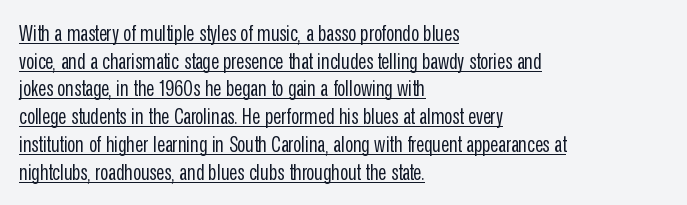
Q: Is the text bold? A: No.
Q: Is the text italic (slanted)? A: No, it is upright.
Q: Is the text underlined? A: Yes.
Q: How is the paragraph aligned? A: Left-aligned.
Q: Is the spacing between letters normal or unusually wide? A: Normal.
Q: Is the spacing between lines tight, normal or loose? A: Normal.
